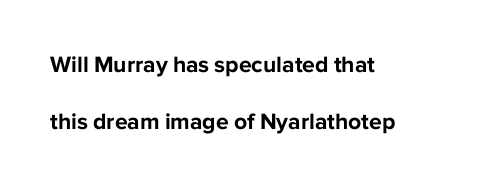
The image shows 23 px bold type, upright; set left-aligned, loose line spacing (2.48x), normal letter spacing, not underlined.
